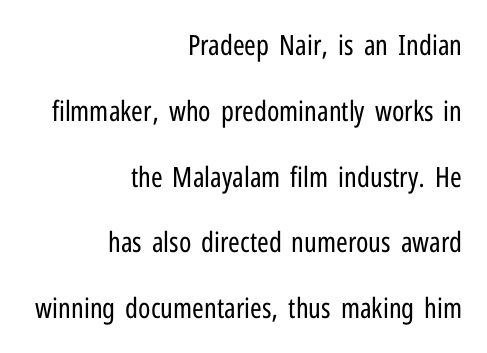
Alignment: flush right. Every character sits straight up, as roman type does. In terms of leading, this rendering errs on the spacious side. The letters look calm and open, with moderate or lighter stems. Check the space under the baseline: it is left empty. Proportional: the letters do not fall into vertical columns.
